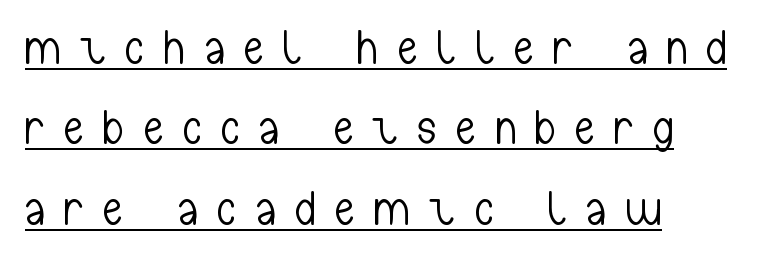
The image shows 49 px light, condensed sans-serif type, upright; set left-aligned, normal line spacing (1.64x), unusually wide letter spacing (+0.41 em), underlined; low stroke contrast and a medium x-height.
